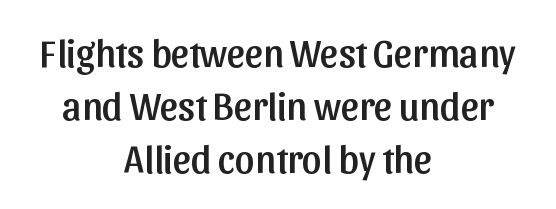
The image shows 39 px sans-serif type, upright; set centered, normal line spacing (1.36x), normal letter spacing, not underlined; low stroke contrast and a medium x-height.
